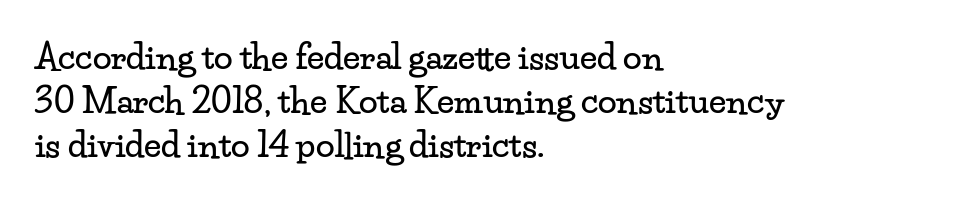
Q: Is the text italic (slanted)? A: No, it is upright.
Q: Is the typeface a serif or a sans-serif typeface? A: Serif.
Q: Is the text underlined? A: No.
Q: How is the paragraph aligned? A: Left-aligned.
Q: Is the spacing between letters normal or unusually wide? A: Normal.
Q: Is the spacing between lines tight, normal or loose? A: Normal.
Q: Width (condensed, normal, or wide)? A: Wide.
Q: Stroke contrast? A: Low.
Q: x-height? A: Small.
Q: Monospaced? A: No.
